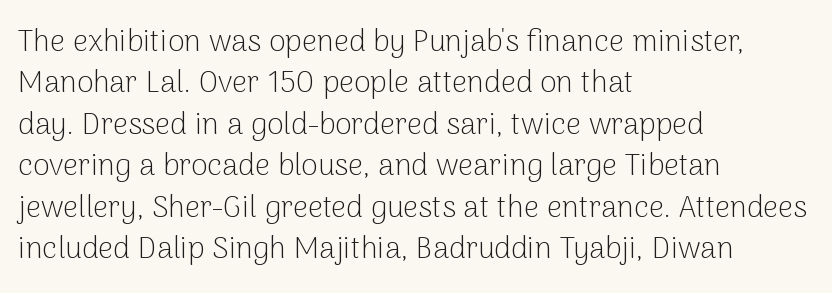
This rendering employs a face without finishing strokes, i.e., a sans-serif. Anything drawn beneath the words? Only blank space. Which margin do the lines hug? The left one — the right edge is uneven. This sample keeps an unexceptional amount of space between lines. Do the characters align in a grid? No, the font is proportional.
